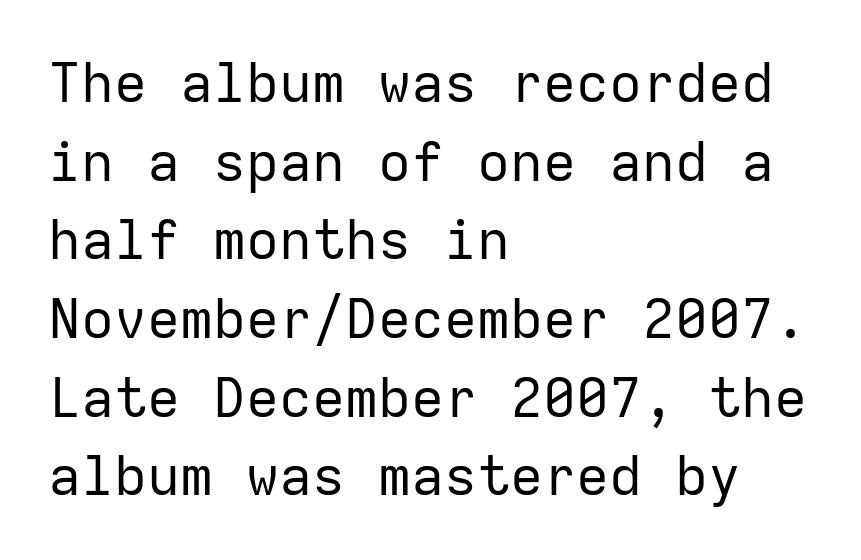
{"serif": "no", "italic": "no", "bold": "no", "weight": "regular", "width": "normal", "stroke_contrast": "low", "x_height": "medium", "monospaced": "yes", "underline": "no", "align": "left", "line_spacing": "normal", "line_spacing_ratio": 1.43, "letter_spacing": "normal", "letter_spacing_em": 0.0, "glyph_px": 55}
